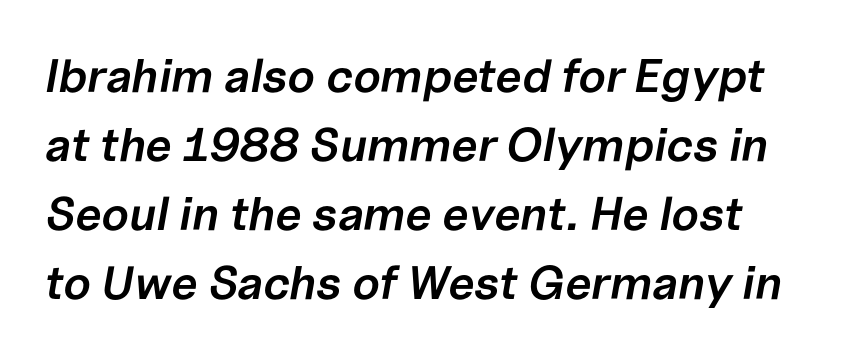
Q: Is the text bold? A: Semi-bold.
Q: Is the text italic (slanted)? A: Yes, it leans right by about 10 degrees.
Q: Is the text underlined? A: No.
Q: Is the spacing between letters normal or unusually wide? A: Normal.
Q: Is the spacing between lines tight, normal or loose? A: Normal.
Q: Width (condensed, normal, or wide)? A: Normal.
Q: Stroke contrast? A: Low.
Q: x-height? A: Medium.
Q: Monospaced? A: No.
